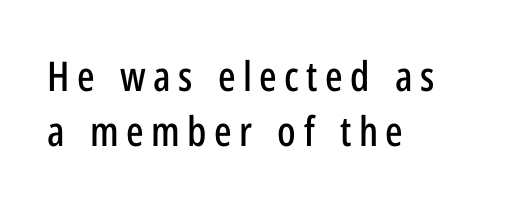
Q: Is the text italic (slanted)? A: No, it is upright.
Q: Is the typeface a serif or a sans-serif typeface? A: Sans-serif.
Q: Is the text underlined? A: No.
Q: How is the paragraph aligned? A: Left-aligned.
Q: Is the spacing between lines tight, normal or loose? A: Normal.
Q: Width (condensed, normal, or wide)? A: Condensed.
Q: Stroke contrast? A: Low.
Q: x-height? A: Medium.
Q: Monospaced? A: No.
